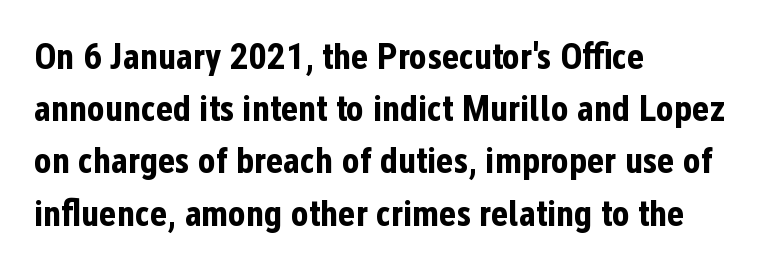
The lines in this sample share a left origin and differ only in where they stop. Between one letter and the next there's only the usual sliver of space. Line spacing here is normal. A sans-serif font was chosen for this passage. These lines are rendered in a variable-pitch font.
